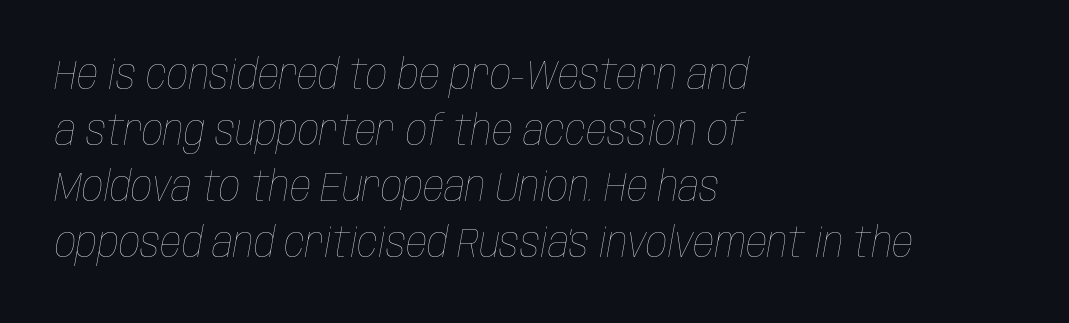
{"italic": "yes", "lean": "right", "slant_degrees": 10, "bold": "no", "weight": "thin", "width": "condensed", "stroke_contrast": "low", "x_height": "large", "monospaced": "no", "underline": "no", "align": "left", "line_spacing": "normal", "line_spacing_ratio": 1.33, "letter_spacing": "normal", "letter_spacing_em": 0.0, "glyph_px": 42}
